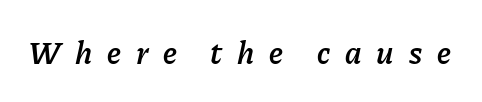
Q: Is the text bold? A: Semi-bold.
Q: Is the text italic (slanted)? A: Yes, it leans right by about 11 degrees.
Q: Is the text underlined? A: No.
Q: Is the spacing between letters normal or unusually wide? A: Unusually wide.
Q: Width (condensed, normal, or wide)? A: Normal.
Q: Stroke contrast? A: Low.
Q: x-height? A: Medium.
Q: Monospaced? A: No.
